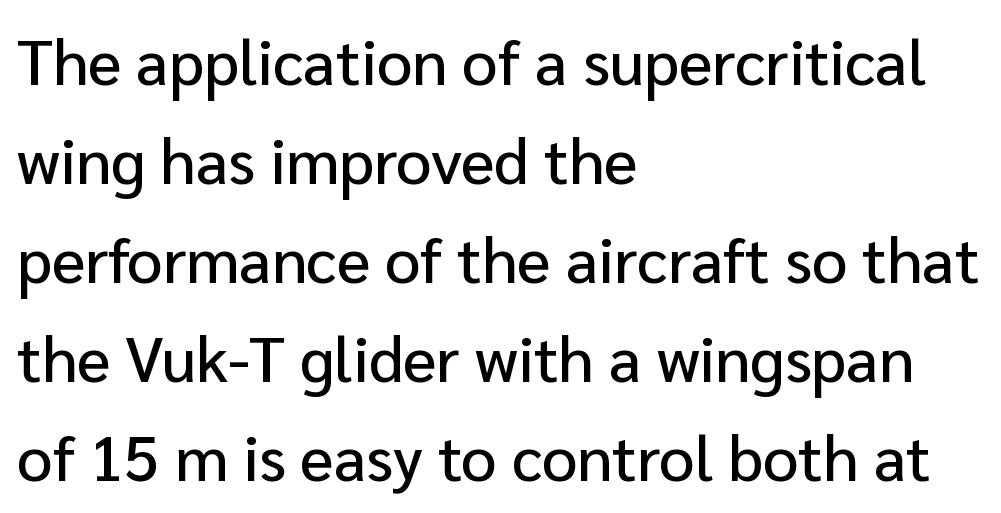
The image shows 63 px sans-serif type, upright; set left-aligned, normal line spacing (1.57x), normal letter spacing, not underlined; low stroke contrast and a medium x-height.
